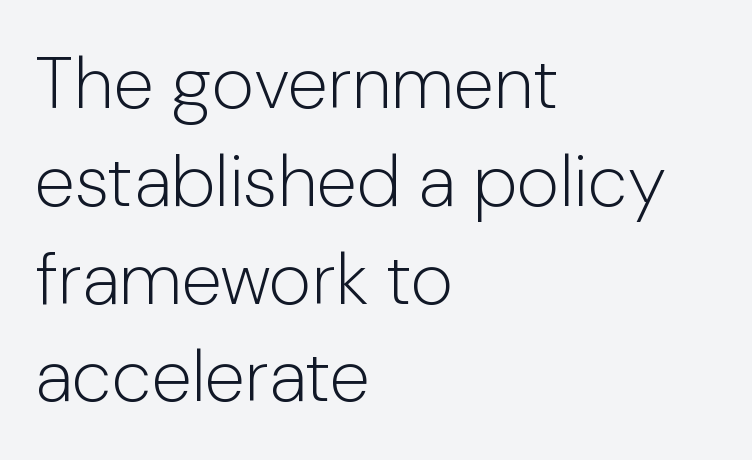
Every row of glyphs begins at an identical x-position on the left. In terms of letterspacing, this is plain default setting. Type without underlining. Evenly set lines give the paragraph a standard silhouette.
